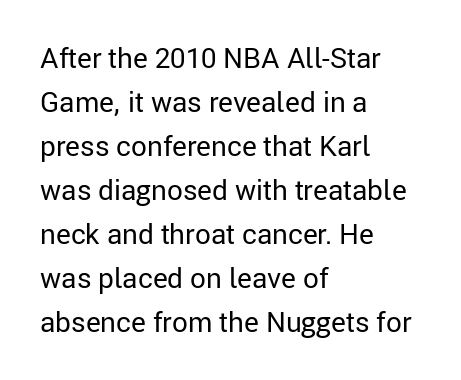
{"serif": "no", "italic": "no", "bold": "no", "weight": "regular", "width": "normal", "stroke_contrast": "low", "x_height": "medium", "monospaced": "no", "underline": "no", "align": "left", "line_spacing": "normal", "line_spacing_ratio": 1.57, "letter_spacing": "normal", "letter_spacing_em": 0.0, "glyph_px": 28}
